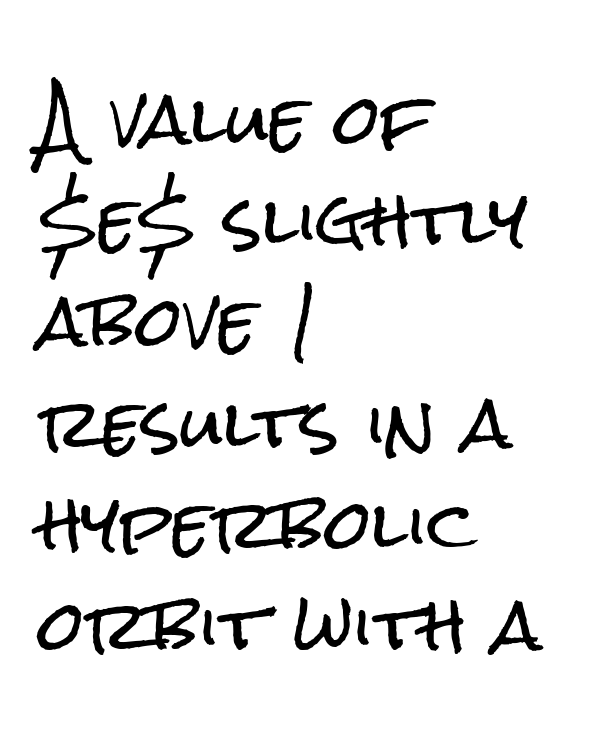
Q: Is the text italic (slanted)? A: No, it is upright.
Q: Is the typeface a serif or a sans-serif typeface? A: Sans-serif.
Q: Is the text underlined? A: No.
Q: How is the paragraph aligned? A: Left-aligned.
Q: Is the spacing between letters normal or unusually wide? A: Normal.
Q: Is the spacing between lines tight, normal or loose? A: Normal.
Q: Width (condensed, normal, or wide)? A: Condensed.
Q: Stroke contrast? A: Low.
Q: x-height? A: Medium.
Q: Monospaced? A: No.
